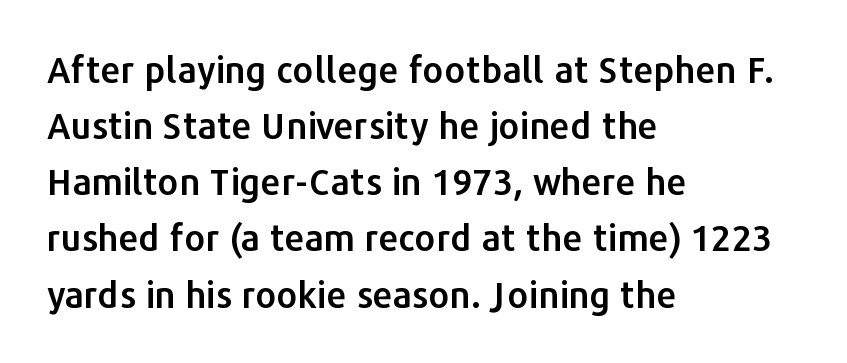
{"serif": "no", "italic": "no", "width": "normal", "stroke_contrast": "low", "x_height": "medium", "monospaced": "no", "underline": "no", "align": "left", "line_spacing": "normal", "line_spacing_ratio": 1.56, "letter_spacing": "normal", "letter_spacing_em": 0.0, "glyph_px": 36}
